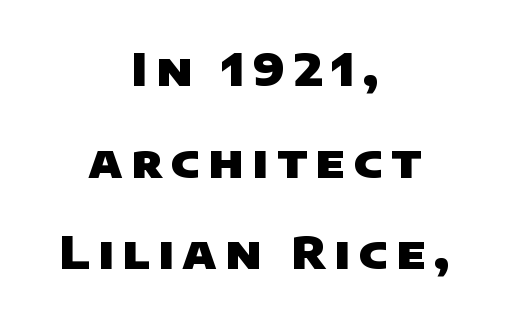
The image shows 44 px heavy, wide sans-serif type; set centered, loose line spacing (2.08x), not underlined; low stroke contrast and a large x-height.
